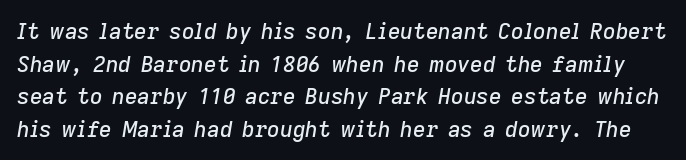
Q: Is the text italic (slanted)? A: Yes, it leans right by about 9 degrees.
Q: Is the text underlined? A: No.
Q: Is the spacing between letters normal or unusually wide? A: Normal.
Q: Is the spacing between lines tight, normal or loose? A: Normal.
